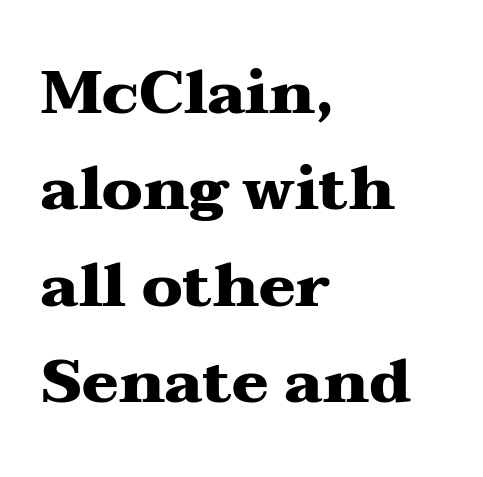
Nope, not italic — everything's standing straight. Heavy, bold letterforms. How would I describe the line gaps? Plain and ordinary. If you drew a ruler down the left edge, every line would touch it.
